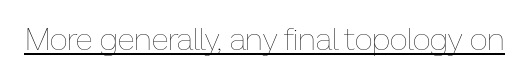
{"italic": "no", "bold": "no", "weight": "thin", "width": "normal", "stroke_contrast": "low", "x_height": "medium", "monospaced": "no", "underline": "yes", "letter_spacing": "normal", "letter_spacing_em": 0.0, "glyph_px": 32}
